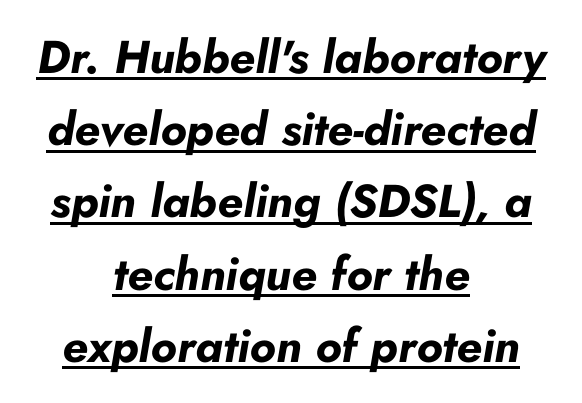
Teacher's note: observe the equal gaps on both sides — that is centered alignment. The specimen reads as italic at a glance. Proportional: the letters do not fall into vertical columns. Leading matches the norm, producing a regular column. Honestly, the letter spacing is just normal — you wouldn't notice it.
